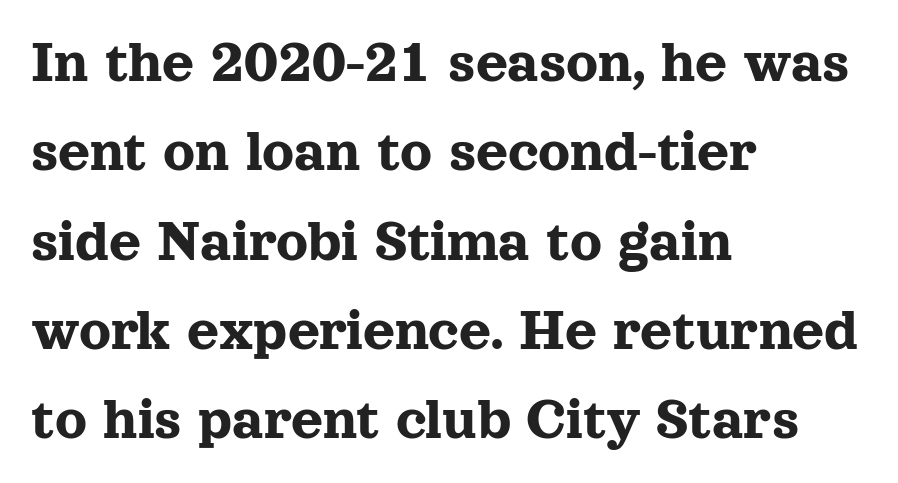
Q: Is the text italic (slanted)? A: No, it is upright.
Q: Is the typeface a serif or a sans-serif typeface? A: Serif.
Q: Is the text underlined? A: No.
Q: How is the paragraph aligned? A: Left-aligned.
Q: Is the spacing between letters normal or unusually wide? A: Normal.
Q: Is the spacing between lines tight, normal or loose? A: Normal.
Q: Width (condensed, normal, or wide)? A: Normal.
Q: x-height? A: Medium.
Q: Monospaced? A: No.
